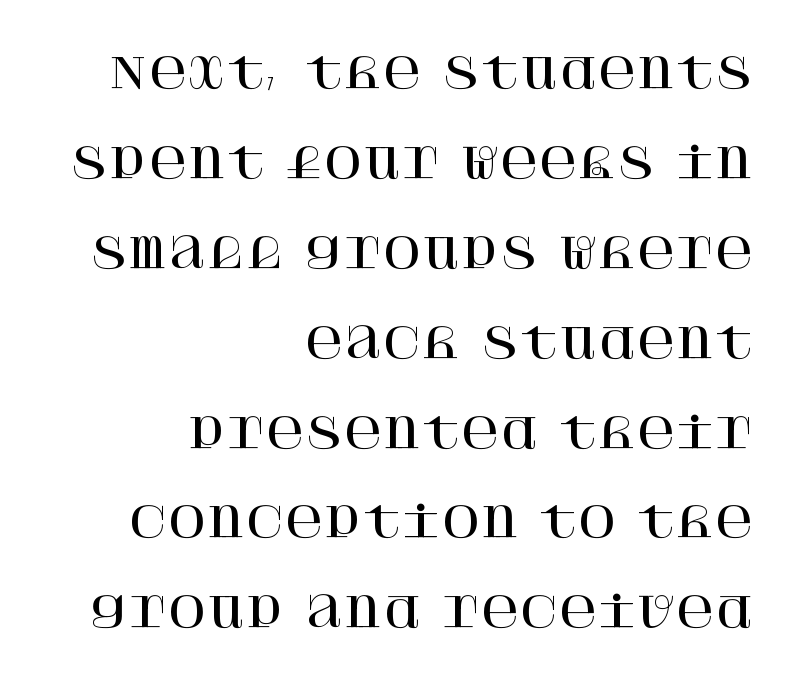
This sample uses an upright cut, with every glyph sitting square on the baseline. How are the letters spaced? Ordinarily, with no added tracking. Note: serifs present on the glyphs. Reading down the column, the eye jumps a long way to each next line.
